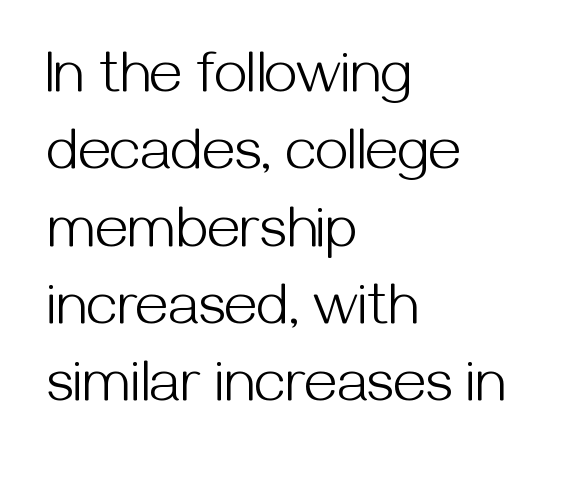
{"serif": "no", "italic": "no", "bold": "no", "weight": "light", "width": "normal", "stroke_contrast": "medium", "x_height": "medium", "monospaced": "no", "underline": "no", "align": "left", "line_spacing": "normal", "line_spacing_ratio": 1.31, "letter_spacing": "normal", "letter_spacing_em": 0.0, "glyph_px": 59}
